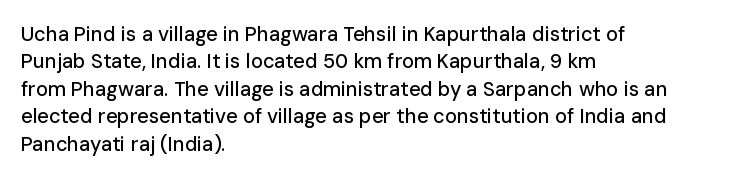
Q: Is the text italic (slanted)? A: No, it is upright.
Q: Is the text underlined? A: No.
Q: How is the paragraph aligned? A: Left-aligned.
Q: Is the spacing between letters normal or unusually wide? A: Normal.
Q: Is the spacing between lines tight, normal or loose? A: Normal.
